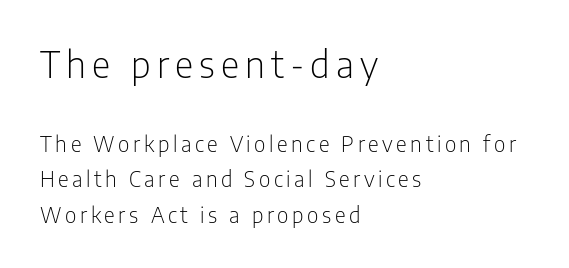
Q: Is the text bold? A: No.
Q: Is the text italic (slanted)? A: No, it is upright.
Q: Is the typeface a serif or a sans-serif typeface? A: Sans-serif.
Q: Is the text underlined? A: No.
Q: How is the paragraph aligned? A: Left-aligned.
Q: Is the spacing between lines tight, normal or loose? A: Normal.
Q: Which block of text is set in a larger size, the first (top) or the second (bottom)? A: The first (top) one.
Q: Width (condensed, normal, or wide)? A: Condensed.
Q: Stroke contrast? A: Low.
Q: x-height? A: Medium.
Q: Monospaced? A: No.
